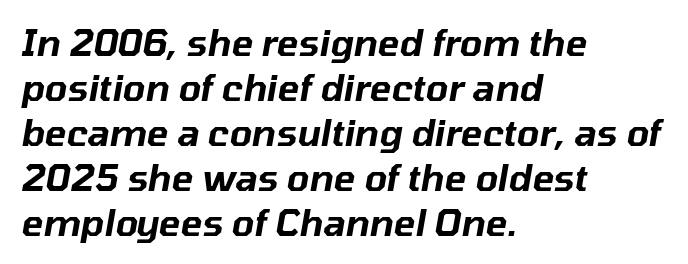
{"italic": "yes", "lean": "right", "slant_degrees": 10, "width": "normal", "stroke_contrast": "low", "x_height": "medium", "monospaced": "no", "underline": "no", "align": "left", "line_spacing": "normal", "line_spacing_ratio": 1.25, "letter_spacing": "normal", "letter_spacing_em": 0.0, "glyph_px": 36}
